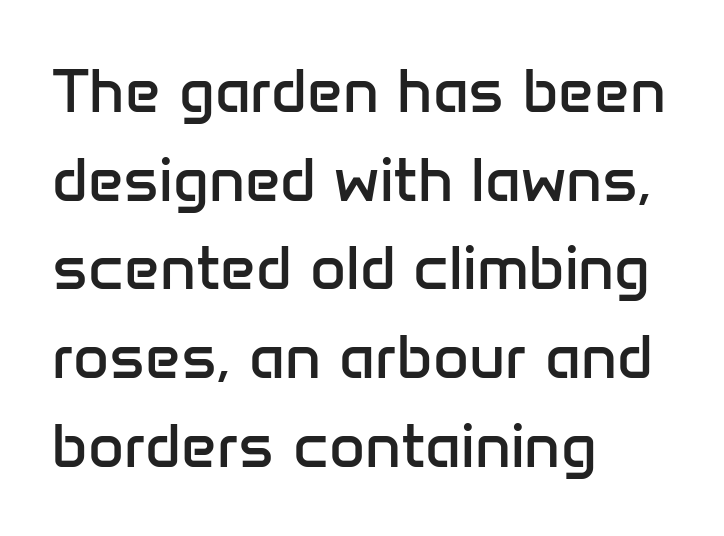
The image shows 62 px regular-weight sans-serif type, upright; set left-aligned, normal line spacing (1.43x), normal letter spacing, not underlined; low stroke contrast and a medium x-height.
